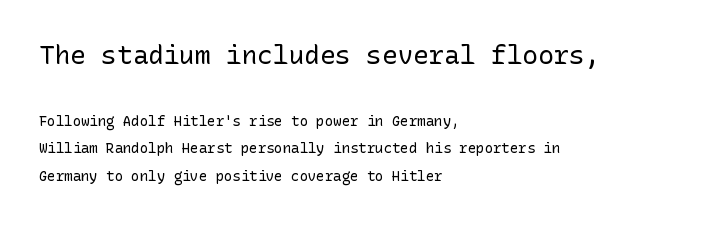
The image shows 26 px text type, upright; set left-aligned, loose line spacing (1.99x), normal letter spacing, not underlined; the first (top) block is 1.86x larger.
